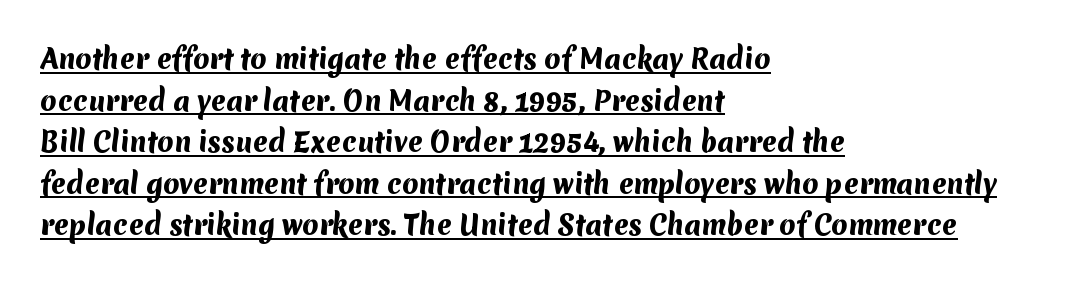
Q: Is the text bold? A: Yes.
Q: Is the text underlined? A: Yes.
Q: How is the paragraph aligned? A: Left-aligned.
Q: Is the spacing between letters normal or unusually wide? A: Normal.
Q: Is the spacing between lines tight, normal or loose? A: Normal.
